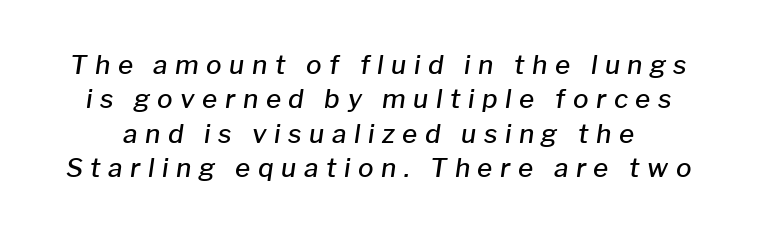
Q: Is the text bold? A: Semi-bold.
Q: Is the text italic (slanted)? A: Yes, it leans right by about 8 degrees.
Q: Is the text underlined? A: No.
Q: Is the spacing between letters normal or unusually wide? A: Unusually wide.
Q: Is the spacing between lines tight, normal or loose? A: Normal.
